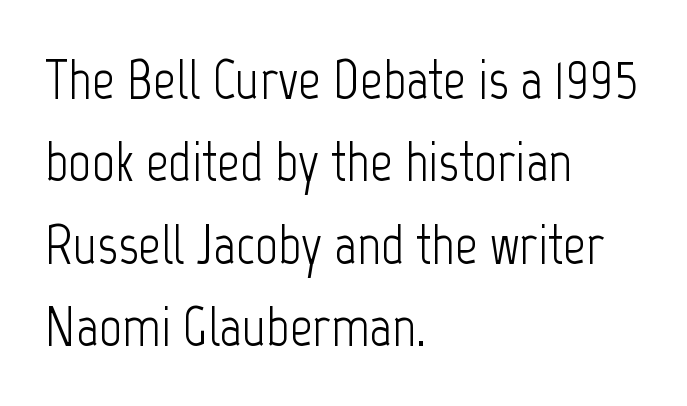
{"serif": "no", "italic": "no", "bold": "no", "weight": "light", "width": "condensed", "stroke_contrast": "low", "x_height": "medium", "monospaced": "no", "underline": "no", "align": "left", "line_spacing": "normal", "line_spacing_ratio": 1.47, "letter_spacing": "normal", "letter_spacing_em": 0.0, "glyph_px": 56}
